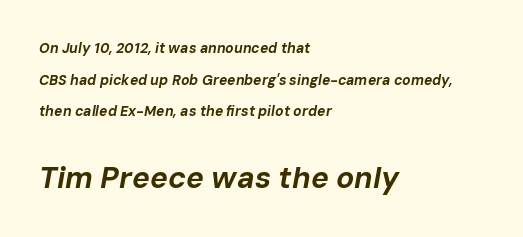
Whoever set this made the second block the dominant, larger element. The line texture is even and compact thanks to regular tracking. The lines are quadded left. Yep, that's italic — everything's leaning. Glance below the letters and you will spot only blank space.
